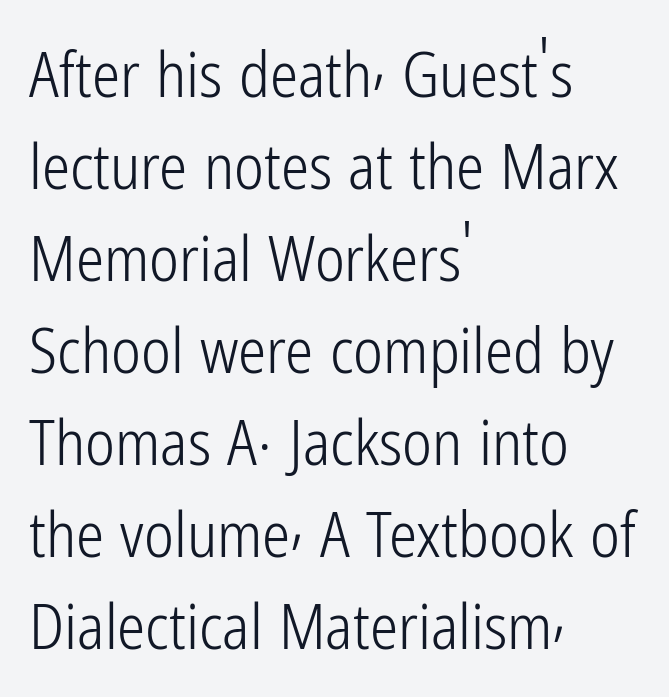
Casual observation: everything's shoved over to the left. The face used here is a sans, in the tradition of grotesques and geometrics. The rows are spaced the way most documents space them. The weight tops out at a normal text grade. This sample uses plain, unmodified letter spacing. Each letter keeps its own natural width here, so spacing adapts to shape.
